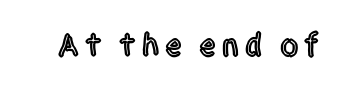
The image shows 33 px condensed sans-serif type, upright; set not underlined; a large x-height.
